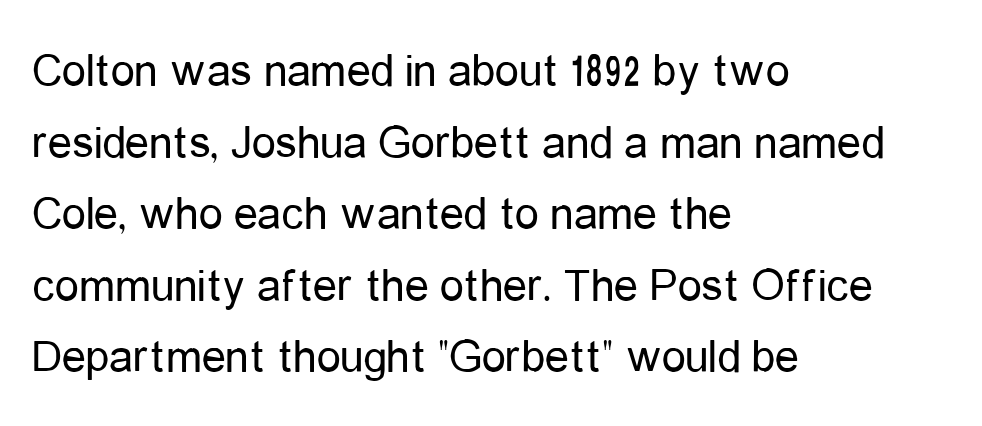
{"serif": "no", "italic": "no", "bold": "no", "weight": "regular", "width": "condensed", "stroke_contrast": "low", "x_height": "medium", "monospaced": "no", "underline": "no", "align": "left", "line_spacing": "normal", "line_spacing_ratio": 1.49, "letter_spacing": "normal", "letter_spacing_em": 0.0, "glyph_px": 48}
